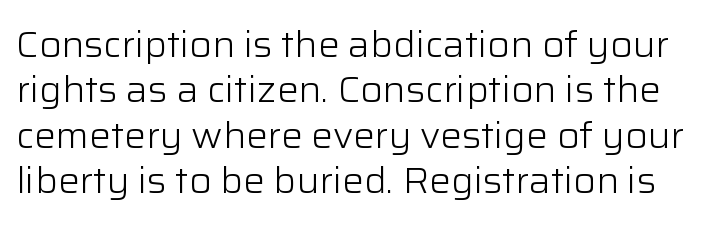
Q: Is the text bold? A: No.
Q: Is the text italic (slanted)? A: No, it is upright.
Q: Is the typeface a serif or a sans-serif typeface? A: Sans-serif.
Q: Is the text underlined? A: No.
Q: Is the spacing between letters normal or unusually wide? A: Normal.
Q: Is the spacing between lines tight, normal or loose? A: Normal.
Q: Width (condensed, normal, or wide)? A: Normal.
Q: Stroke contrast? A: Low.
Q: x-height? A: Medium.
Q: Monospaced? A: No.
